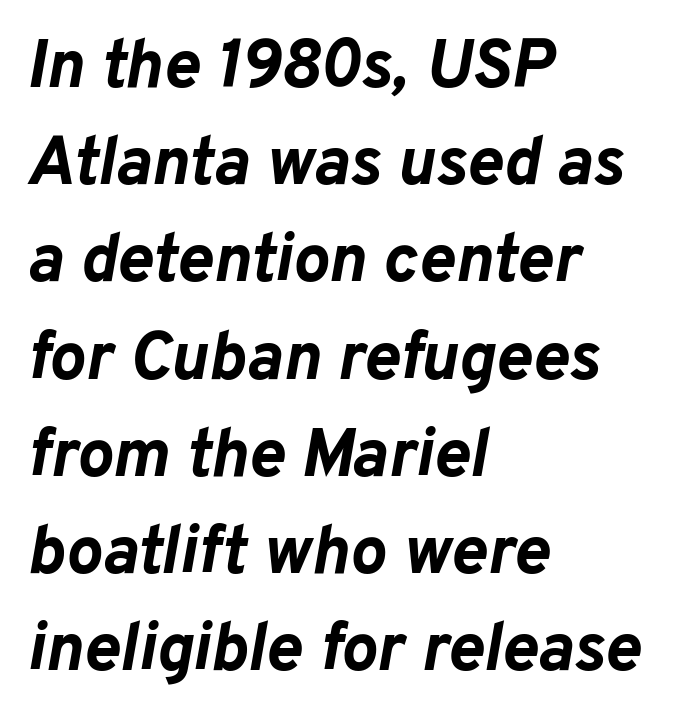
Bold? Absolutely — the strokes are thick and heavy. The rag falls on the right side of this text block. The passage shown stacks its lines at a standard gap. A clean baseline with only descenders dipping below it. Emphasis-style slanted type is in use.
